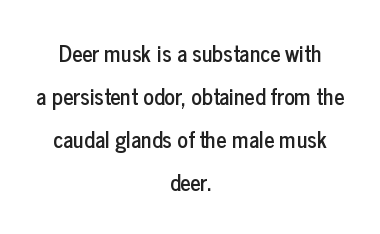
The image shows 22 px text type, upright; set centered, loose line spacing (1.95x), normal letter spacing, not underlined.
